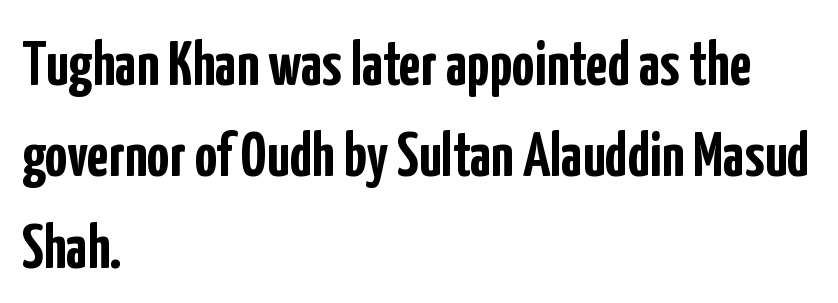
Q: Is the text bold? A: Yes.
Q: Is the text italic (slanted)? A: No, it is upright.
Q: Is the typeface a serif or a sans-serif typeface? A: Sans-serif.
Q: Is the text underlined? A: No.
Q: How is the paragraph aligned? A: Left-aligned.
Q: Is the spacing between letters normal or unusually wide? A: Normal.
Q: Is the spacing between lines tight, normal or loose? A: Normal.
Q: Width (condensed, normal, or wide)? A: Condensed.
Q: Stroke contrast? A: Low.
Q: x-height? A: Medium.
Q: Monospaced? A: No.
